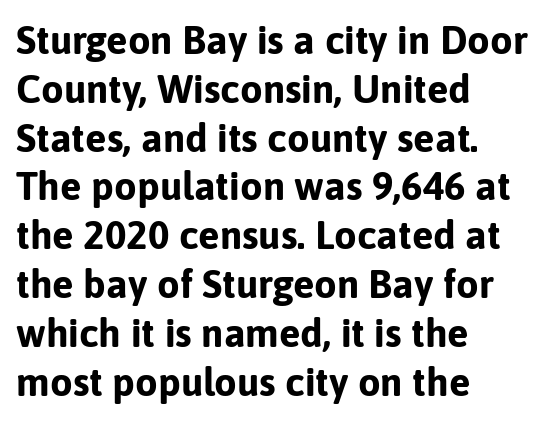
{"serif": "no", "italic": "no", "bold": "yes", "weight": "bold", "width": "normal", "stroke_contrast": "low", "x_height": "medium", "monospaced": "no", "underline": "no", "align": "left", "line_spacing_ratio": 1.22, "letter_spacing": "normal", "letter_spacing_em": 0.0, "glyph_px": 40}
